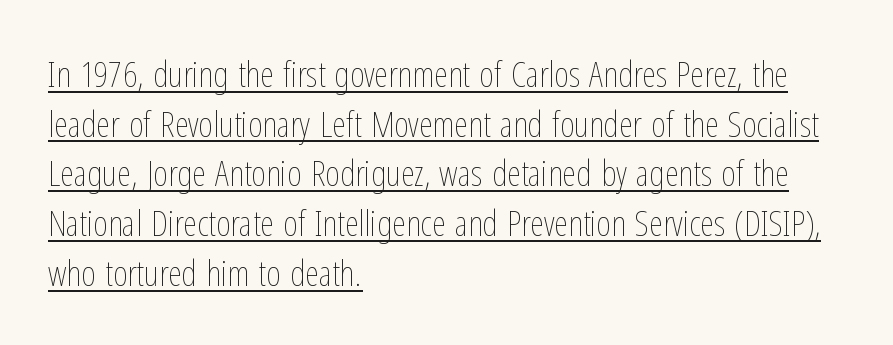
Q: Is the text bold? A: No.
Q: Is the text italic (slanted)? A: No, it is upright.
Q: Is the text underlined? A: Yes.
Q: How is the paragraph aligned? A: Left-aligned.
Q: Is the spacing between letters normal or unusually wide? A: Normal.
Q: Is the spacing between lines tight, normal or loose? A: Normal.
Q: Width (condensed, normal, or wide)? A: Condensed.
Q: Stroke contrast? A: Low.
Q: x-height? A: Medium.
Q: Monospaced? A: No.
